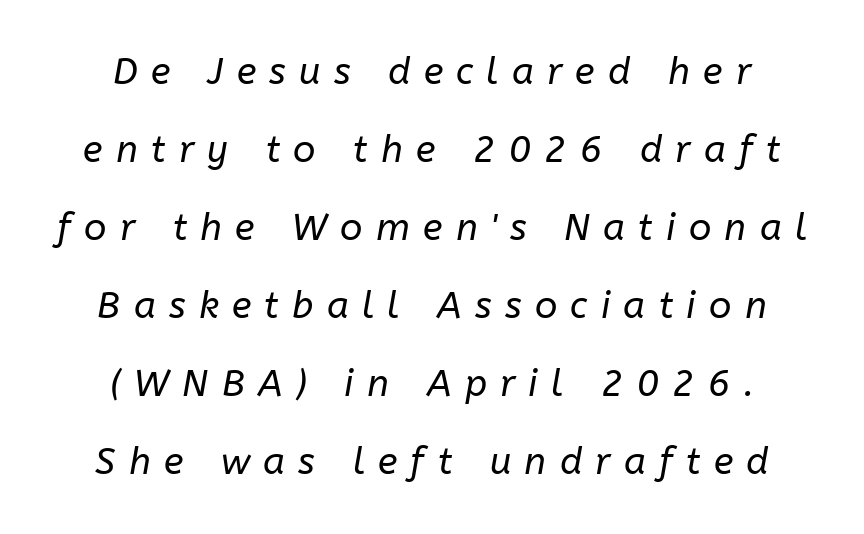
Q: Is the text bold? A: No.
Q: Is the text italic (slanted)? A: Yes, it leans right by about 10 degrees.
Q: Is the text underlined? A: No.
Q: How is the paragraph aligned? A: Centered.
Q: Is the spacing between letters normal or unusually wide? A: Unusually wide.
Q: Is the spacing between lines tight, normal or loose? A: Loose.
Q: Width (condensed, normal, or wide)? A: Normal.
Q: Stroke contrast? A: Low.
Q: x-height? A: Medium.
Q: Monospaced? A: No.
